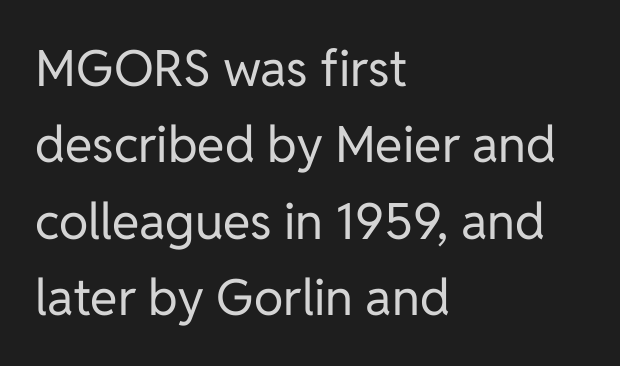
Q: Is the text bold? A: No.
Q: Is the text italic (slanted)? A: No, it is upright.
Q: Is the typeface a serif or a sans-serif typeface? A: Sans-serif.
Q: Is the text underlined? A: No.
Q: How is the paragraph aligned? A: Left-aligned.
Q: Is the spacing between letters normal or unusually wide? A: Normal.
Q: Is the spacing between lines tight, normal or loose? A: Normal.
Q: Width (condensed, normal, or wide)? A: Normal.
Q: Stroke contrast? A: Low.
Q: x-height? A: Medium.
Q: Monospaced? A: No.
